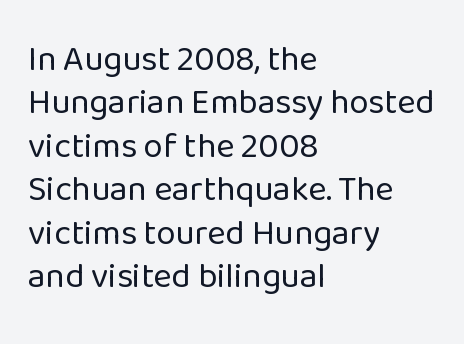
The image shows 35 px regular-weight sans-serif type, upright; set left-aligned, line spacing 1.24x, normal letter spacing, not underlined; low stroke contrast and a medium x-height.
